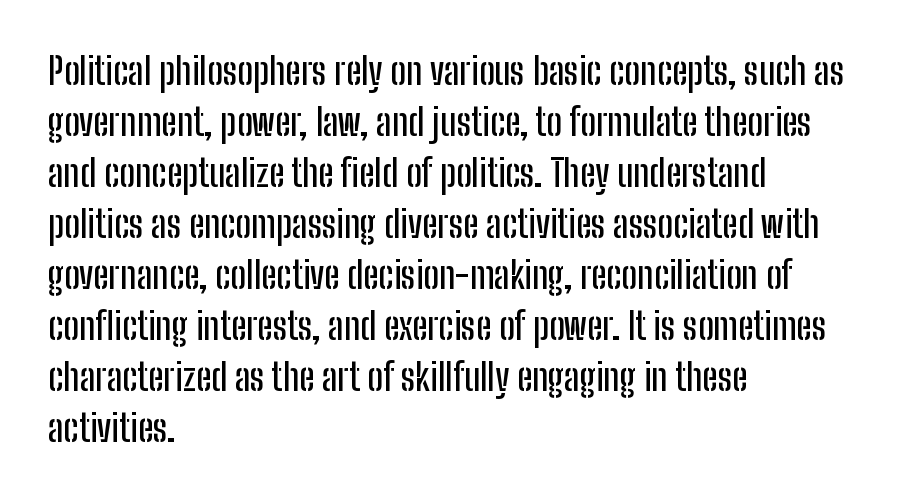
Q: Is the text italic (slanted)? A: No, it is upright.
Q: Is the typeface a serif or a sans-serif typeface? A: Sans-serif.
Q: Is the text underlined? A: No.
Q: How is the paragraph aligned? A: Left-aligned.
Q: Is the spacing between letters normal or unusually wide? A: Normal.
Q: Is the spacing between lines tight, normal or loose? A: Normal.
Q: Width (condensed, normal, or wide)? A: Condensed.
Q: Stroke contrast? A: Low.
Q: x-height? A: Medium.
Q: Monospaced? A: No.
